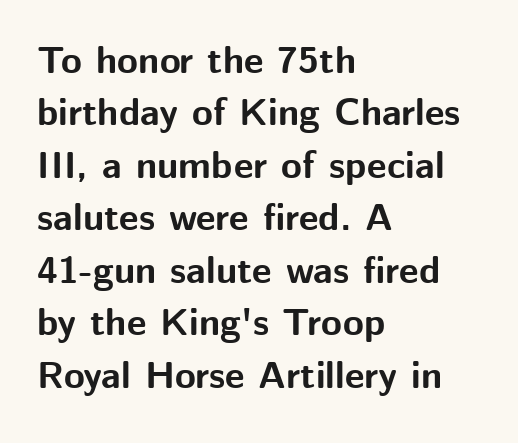
{"serif": "no", "italic": "no", "bold": "yes", "weight": "bold", "width": "normal", "stroke_contrast": "medium", "x_height": "medium", "monospaced": "no", "underline": "no", "align": "left", "line_spacing": "normal", "line_spacing_ratio": 1.38, "letter_spacing": "normal", "letter_spacing_em": 0.0, "glyph_px": 38}
